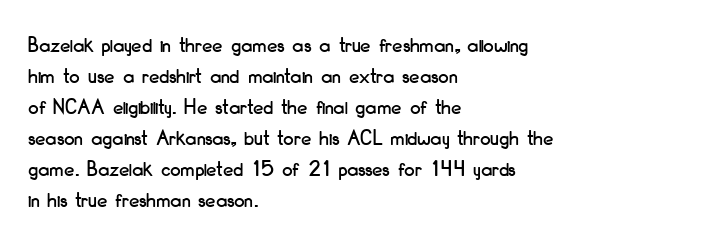
The designer left line spacing at the default. Glance below the letters and you will spot only blank space. The letters sit at their default tracking, neither squeezed nor spread. If you drew a line through each stem, it would be perfectly vertical. The compositor pushed each line to the left boundary.
